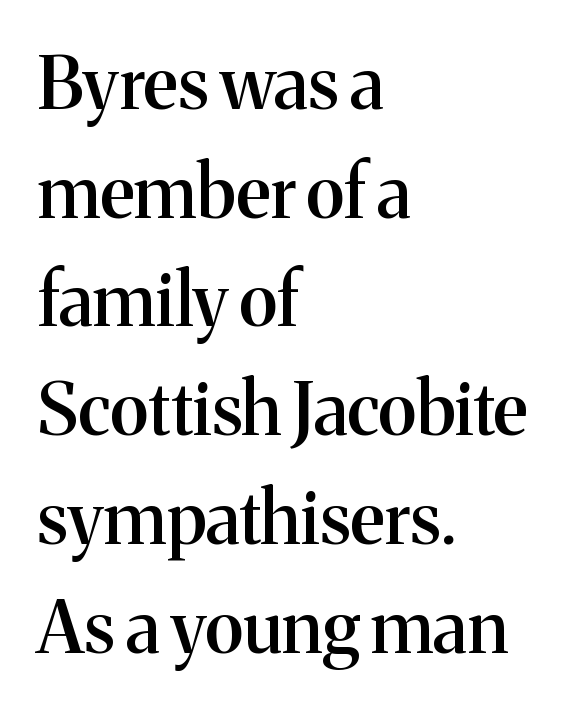
In terms of letterspacing, this is plain default setting. These lines stack with their left ends in a neat column. A typesetter would call this proportional, since set widths differ per character. Examine the stroke ends and you'll spot serifs. Any mark beneath the type? The region is blank.
